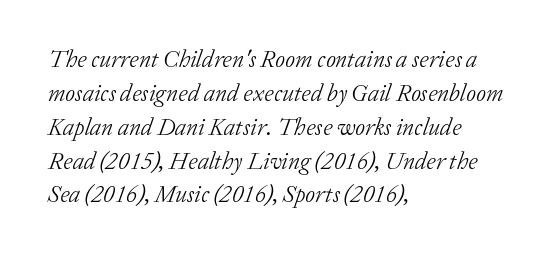
The image shows 24 px text type, italic (leaning right); set left-aligned, normal line spacing (1.41x), normal letter spacing, not underlined.
